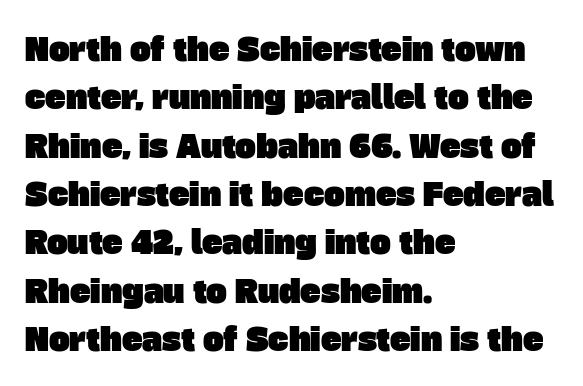
Q: Is the typeface a serif or a sans-serif typeface? A: Sans-serif.
Q: Is the text underlined? A: No.
Q: How is the paragraph aligned? A: Left-aligned.
Q: Is the spacing between letters normal or unusually wide? A: Normal.
Q: Is the spacing between lines tight, normal or loose? A: Normal.
Q: Width (condensed, normal, or wide)? A: Normal.
Q: Stroke contrast? A: Low.
Q: x-height? A: Large.
Q: Monospaced? A: No.
